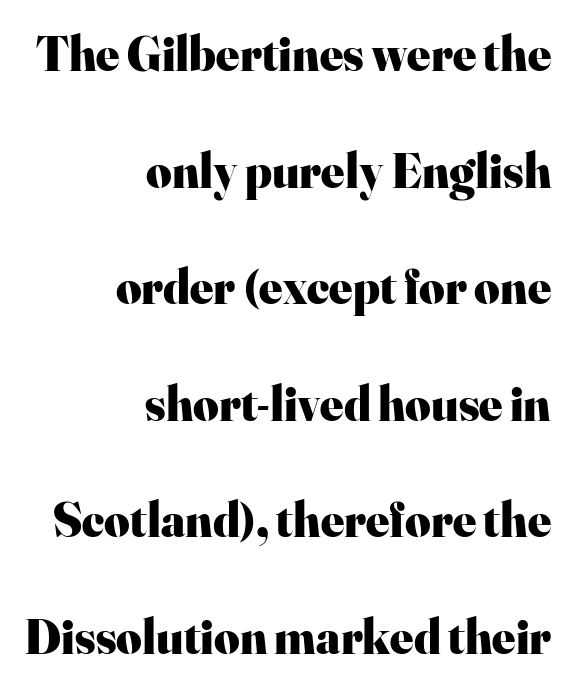
Q: Is the text bold? A: Yes.
Q: Is the text italic (slanted)? A: No, it is upright.
Q: Is the typeface a serif or a sans-serif typeface? A: Serif.
Q: Is the text underlined? A: No.
Q: How is the paragraph aligned? A: Right-aligned.
Q: Is the spacing between letters normal or unusually wide? A: Normal.
Q: Is the spacing between lines tight, normal or loose? A: Loose.
Q: Width (condensed, normal, or wide)? A: Normal.
Q: Stroke contrast? A: High.
Q: x-height? A: Small.
Q: Monospaced? A: No.
